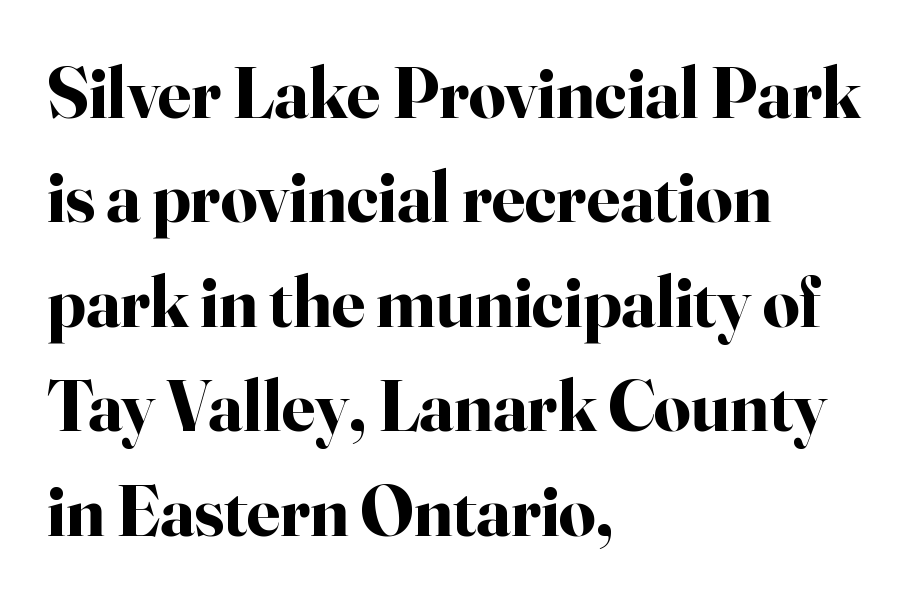
{"serif": "yes", "italic": "no", "bold": "yes", "weight": "bold", "width": "normal", "stroke_contrast": "high", "x_height": "small", "monospaced": "no", "underline": "no", "align": "left", "line_spacing": "normal", "line_spacing_ratio": 1.45, "letter_spacing": "normal", "letter_spacing_em": 0.0, "glyph_px": 72}
